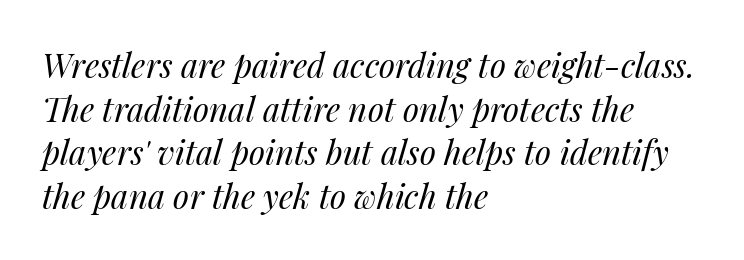
{"italic": "yes", "lean": "right", "slant_degrees": 14, "bold": "no", "weight": "regular", "width": "normal", "stroke_contrast": "medium", "x_height": "medium", "monospaced": "no", "underline": "no", "align": "left", "line_spacing": "normal", "line_spacing_ratio": 1.32, "letter_spacing": "normal", "letter_spacing_em": 0.0, "glyph_px": 33}
